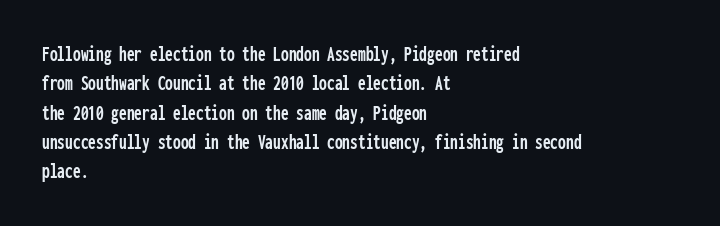
Glyph-to-glyph distance matches everyday printed text. If you drew a ruler down the left edge, every line would touch it. The letters stand upright; this is a roman face. No word sits above an underline. The line-height multiplier appears to be the usual default.
